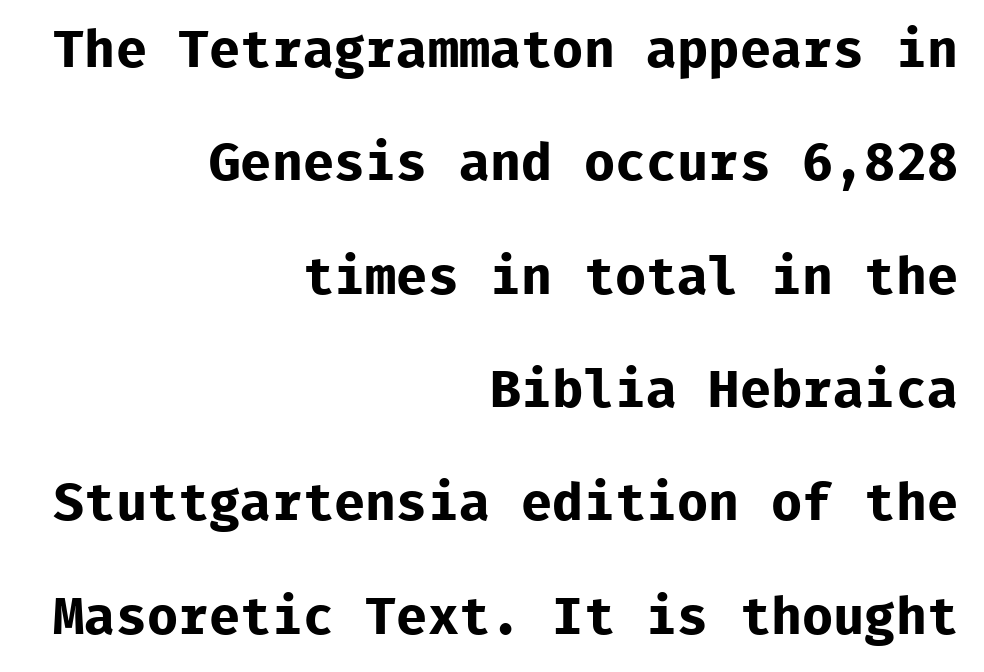
The image shows 52 px bold sans-serif type, upright, monospaced; set right-aligned, loose line spacing (2.18x), normal letter spacing, not underlined; low stroke contrast and a medium x-height.
